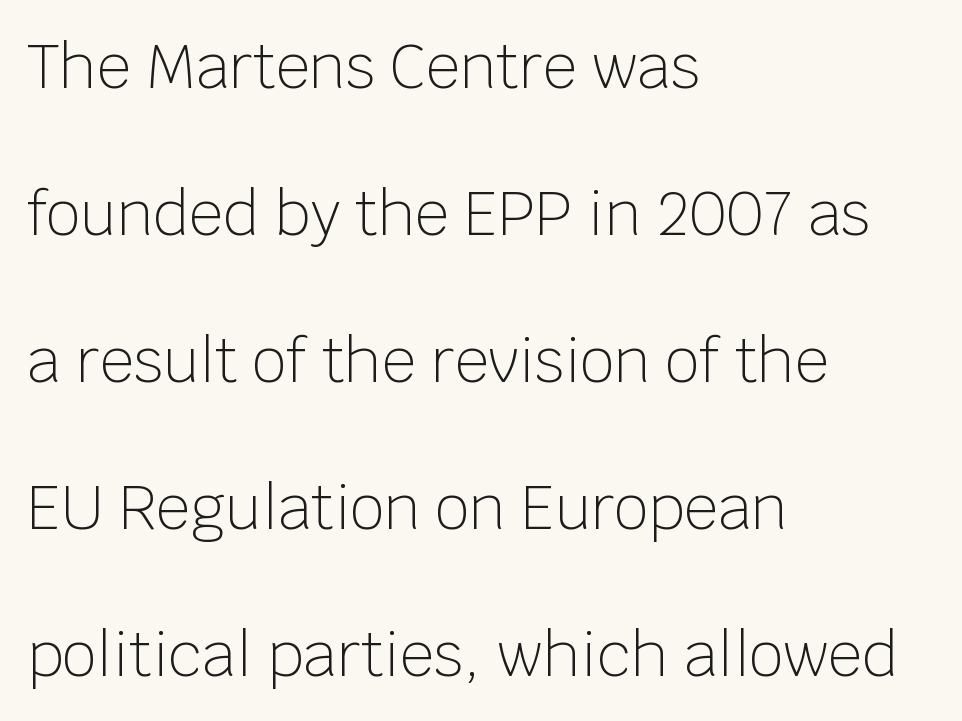
Q: Is the text bold? A: No.
Q: Is the text italic (slanted)? A: No, it is upright.
Q: Is the typeface a serif or a sans-serif typeface? A: Sans-serif.
Q: Is the text underlined? A: No.
Q: How is the paragraph aligned? A: Left-aligned.
Q: Is the spacing between letters normal or unusually wide? A: Normal.
Q: Is the spacing between lines tight, normal or loose? A: Loose.
Q: Width (condensed, normal, or wide)? A: Normal.
Q: Stroke contrast? A: Low.
Q: x-height? A: Large.
Q: Monospaced? A: No.
